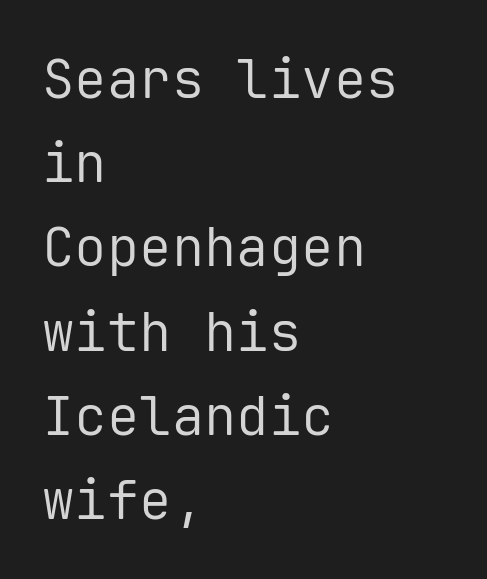
Q: Is the text bold? A: No.
Q: Is the text italic (slanted)? A: No, it is upright.
Q: Is the typeface a serif or a sans-serif typeface? A: Sans-serif.
Q: Is the text underlined? A: No.
Q: How is the paragraph aligned? A: Left-aligned.
Q: Is the spacing between letters normal or unusually wide? A: Normal.
Q: Is the spacing between lines tight, normal or loose? A: Normal.
Q: Width (condensed, normal, or wide)? A: Normal.
Q: Stroke contrast? A: Low.
Q: x-height? A: Medium.
Q: Monospaced? A: Yes.
